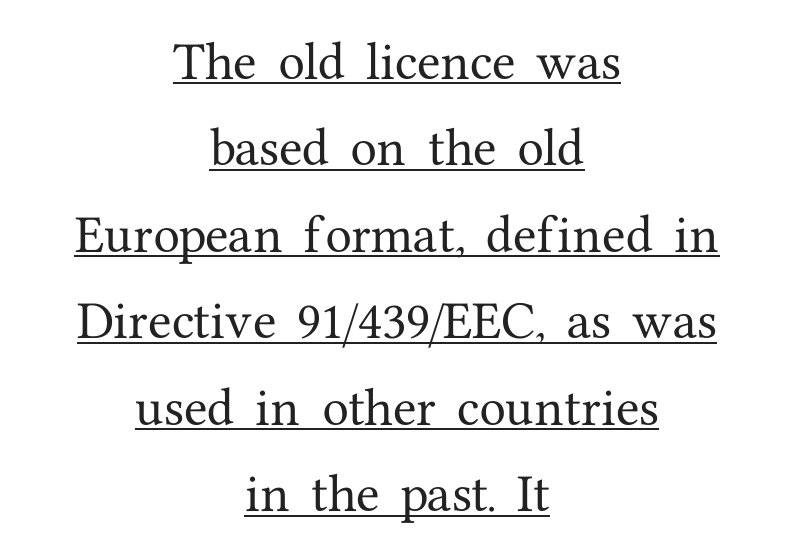
The image shows 43 px serif type, upright; set centered, loose line spacing (2.01x), normal letter spacing, underlined; medium stroke contrast and a medium x-height.
